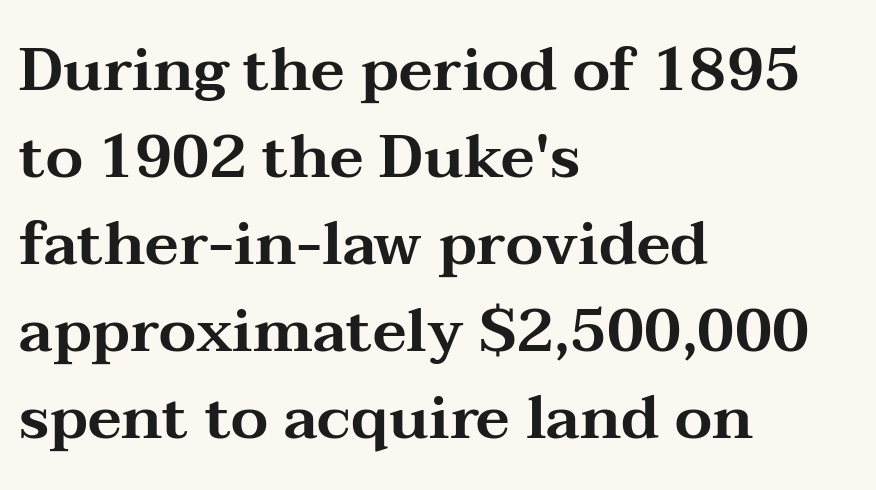
The image shows 60 px wide serif type, upright; set left-aligned, normal line spacing (1.45x), normal letter spacing, not underlined; medium stroke contrast and a medium x-height.
